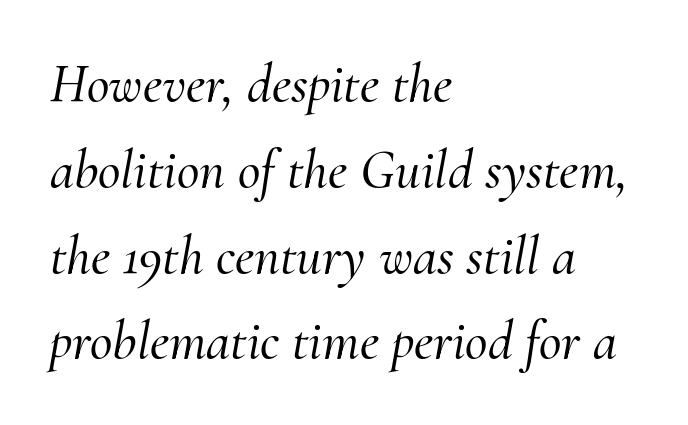
The image shows 55 px serif type, italic (leaning right); set left-aligned, normal line spacing (1.56x), normal letter spacing, not underlined; medium stroke contrast and a small x-height.
